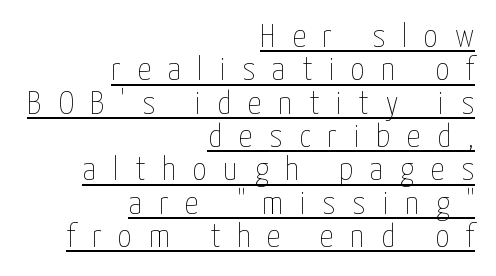
The image shows 34 px thin, condensed type, upright; set right-aligned, tight line spacing (0.98x), unusually wide letter spacing (+0.49 em), underlined; low stroke contrast and a medium x-height.
